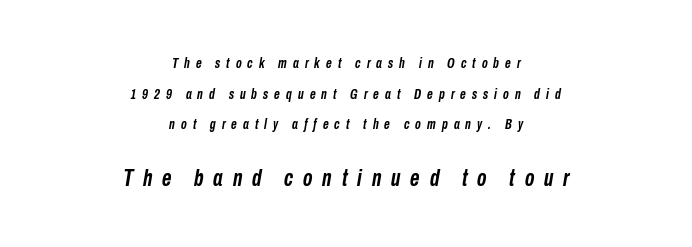
The image shows 23 px bold type, italic (leaning right); set centered, loose line spacing (2.19x), unusually wide letter spacing (+0.43 em), not underlined; the second (bottom) block is 1.64x larger.
